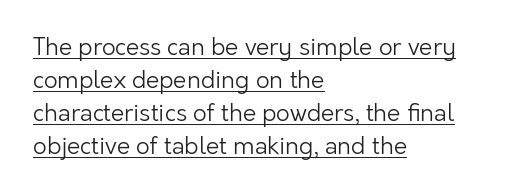
{"italic": "no", "bold": "no", "underline": "yes", "align": "left", "line_spacing": "normal", "line_spacing_ratio": 1.37, "letter_spacing": "normal", "letter_spacing_em": 0.0, "glyph_px": 24}
